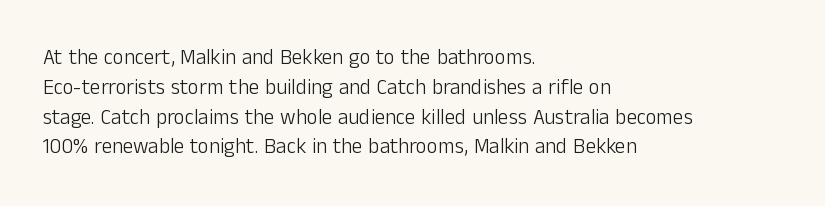
The image shows 21 px text type, upright; set left-aligned, normal line spacing (1.42x), normal letter spacing, not underlined.
